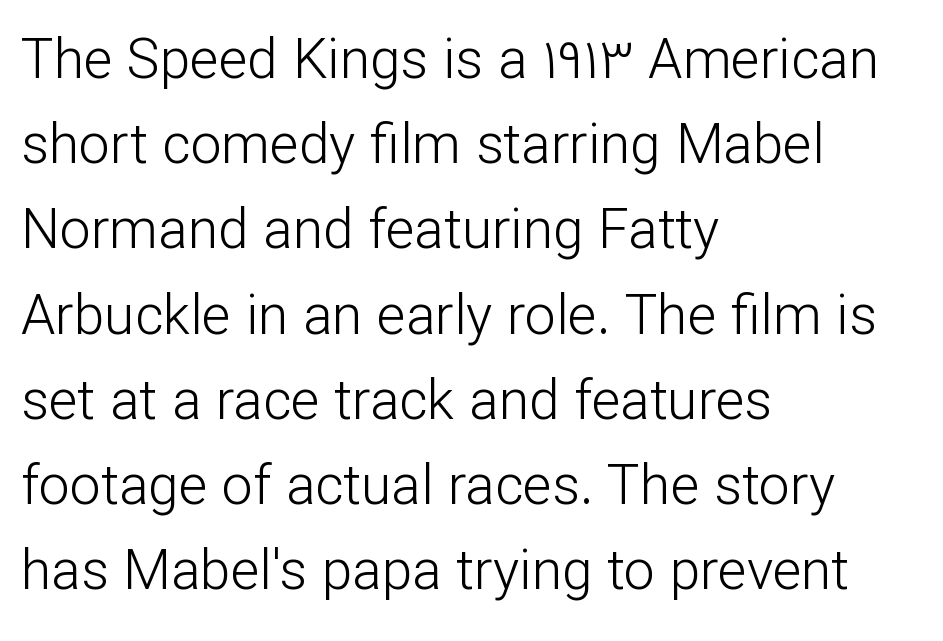
The image shows 55 px light sans-serif type, upright; set left-aligned, normal line spacing (1.55x), normal letter spacing, not underlined; low stroke contrast and a medium x-height.
